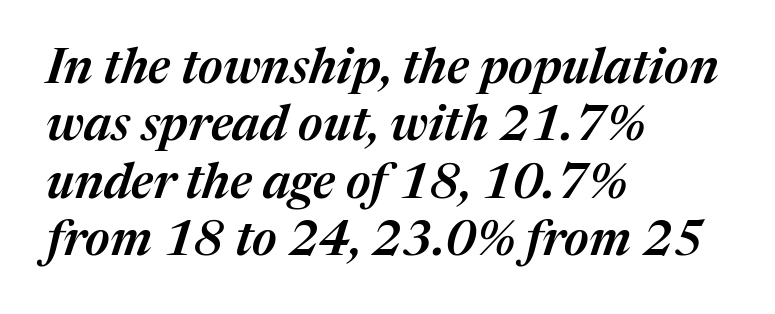
Q: Is the text bold? A: Semi-bold.
Q: Is the text italic (slanted)? A: Yes, it leans right by about 17 degrees.
Q: Is the text underlined? A: No.
Q: How is the paragraph aligned? A: Left-aligned.
Q: Is the spacing between letters normal or unusually wide? A: Normal.
Q: Width (condensed, normal, or wide)? A: Normal.
Q: Stroke contrast? A: Medium.
Q: x-height? A: Medium.
Q: Monospaced? A: No.
